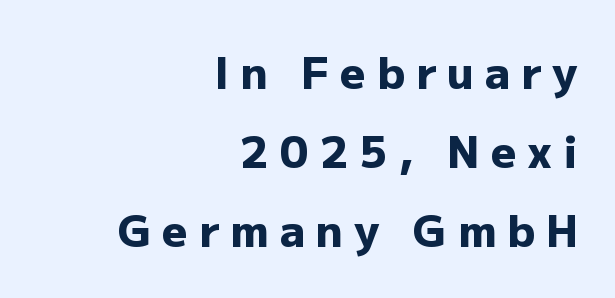
Q: Is the text bold? A: Yes.
Q: Is the text italic (slanted)? A: No, it is upright.
Q: Is the typeface a serif or a sans-serif typeface? A: Sans-serif.
Q: Is the text underlined? A: No.
Q: How is the paragraph aligned? A: Right-aligned.
Q: Is the spacing between letters normal or unusually wide? A: Unusually wide.
Q: Width (condensed, normal, or wide)? A: Normal.
Q: Stroke contrast? A: Low.
Q: x-height? A: Medium.
Q: Monospaced? A: No.
